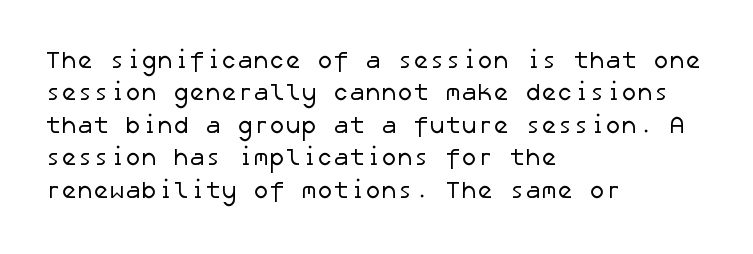
The image shows 24 px text type; set left-aligned, normal line spacing (1.35x), normal letter spacing, not underlined.
